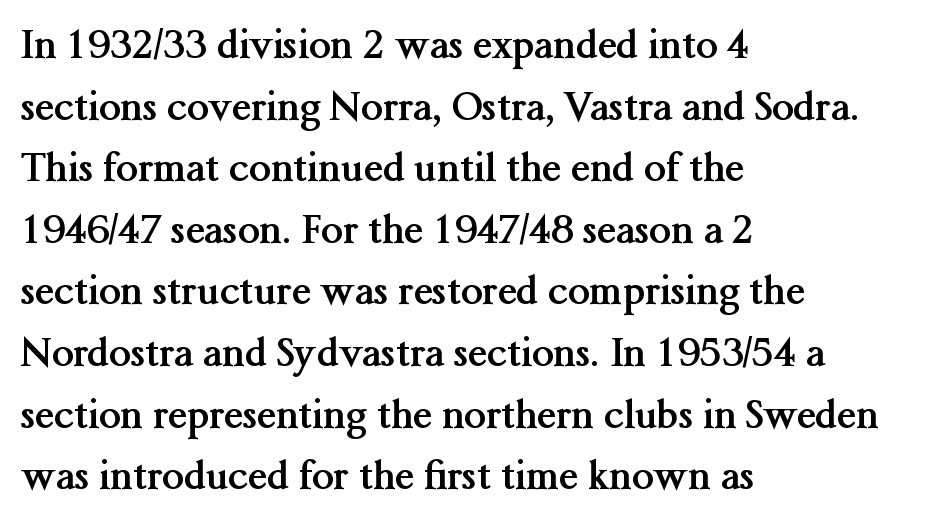
Q: Is the text bold? A: Yes.
Q: Is the text italic (slanted)? A: No, it is upright.
Q: Is the typeface a serif or a sans-serif typeface? A: Serif.
Q: Is the text underlined? A: No.
Q: How is the paragraph aligned? A: Left-aligned.
Q: Is the spacing between letters normal or unusually wide? A: Normal.
Q: Is the spacing between lines tight, normal or loose? A: Normal.
Q: Width (condensed, normal, or wide)? A: Normal.
Q: Stroke contrast? A: Medium.
Q: x-height? A: Medium.
Q: Monospaced? A: No.
